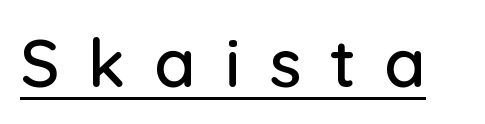
Q: Is the text italic (slanted)? A: No, it is upright.
Q: Is the typeface a serif or a sans-serif typeface? A: Sans-serif.
Q: Is the text underlined? A: Yes.
Q: Is the spacing between letters normal or unusually wide? A: Unusually wide.
Q: Width (condensed, normal, or wide)? A: Normal.
Q: Stroke contrast? A: Low.
Q: x-height? A: Medium.
Q: Monospaced? A: No.
